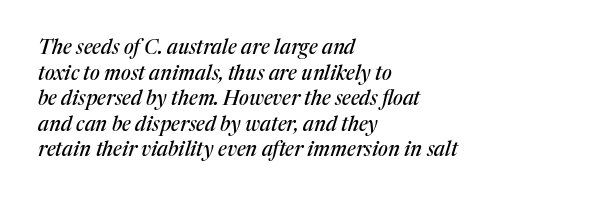
Check the space under the baseline: it is left empty. Which margin do the lines hug? The left one — the right edge is uneven. Rows of type keep a routine distance in the vertical direction. The type is set solid horizontally, with unmodified tracking. The glyphs look as if they've been sheared to an angle.
